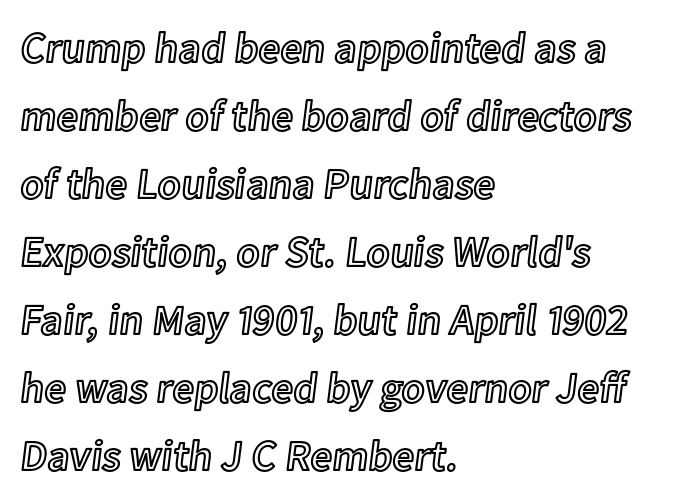
The rows are spaced the way most documents space them. The letters advance in unequal steps, a hallmark of proportional type. Observe the ordinary spacing: letters are neighbours, not strangers. Beneath every word, the page is bare. If you drew a ruler down the left edge, every line would touch it.
